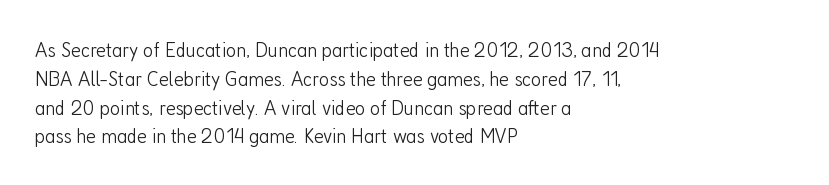
The image shows 22 px text type, upright; set left-aligned, normal line spacing (1.31x), normal letter spacing, not underlined.
